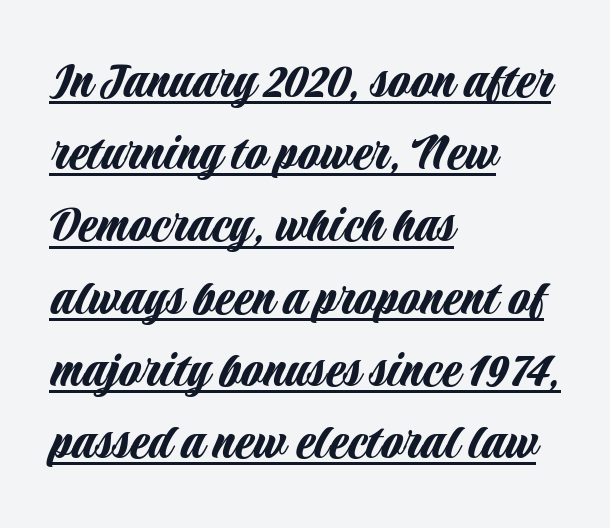
Q: Is the text italic (slanted)? A: Yes.
Q: Is the typeface a serif or a sans-serif typeface? A: Sans-serif.
Q: Is the text underlined? A: Yes.
Q: How is the paragraph aligned? A: Left-aligned.
Q: Is the spacing between letters normal or unusually wide? A: Normal.
Q: Is the spacing between lines tight, normal or loose? A: Normal.
Q: Width (condensed, normal, or wide)? A: Condensed.
Q: Stroke contrast? A: Low.
Q: x-height? A: Large.
Q: Monospaced? A: No.
